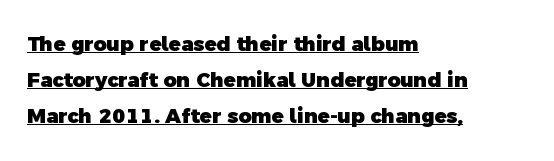
{"bold": "yes", "underline": "yes", "align": "left", "line_spacing_ratio": 1.8, "letter_spacing": "normal", "letter_spacing_em": 0.0, "glyph_px": 20}
